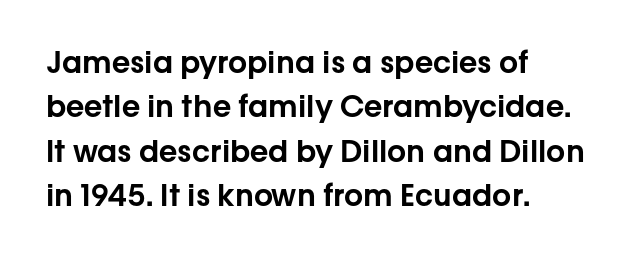
Each letter's strokes conclude bluntly, with no projecting serifs. The letters sit at their default tracking, neither squeezed nor spread. The paragraph shown leans on its left margin. Quick note: underline off.
